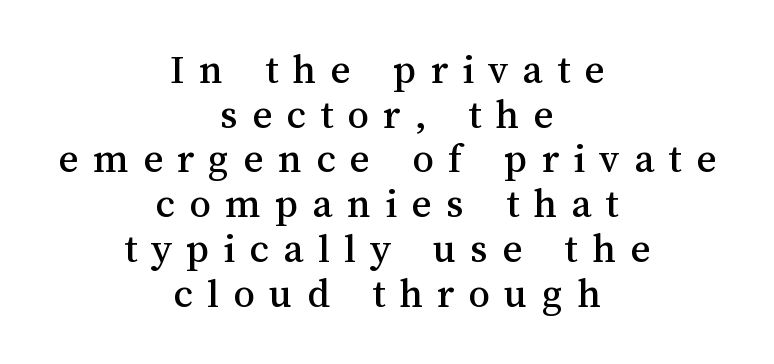
The glyphs are unaccompanied by any horizontal stroke below them. The letters advance in unequal steps, a hallmark of proportional type. This rendering widens character spacing well past its baseline value. When letters stand straight like this, we call the style roman or upright.
